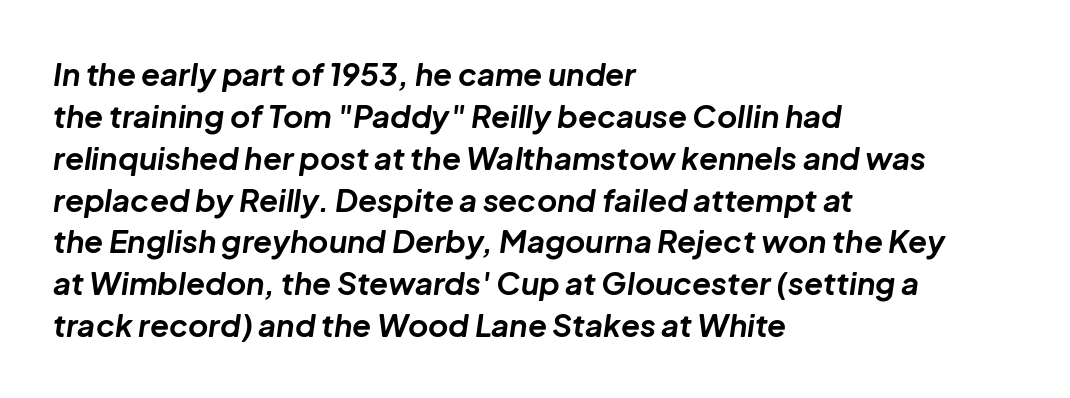
{"italic": "yes", "lean": "right", "slant_degrees": 8, "bold": "yes", "weight": "bold", "width": "normal", "stroke_contrast": "low", "x_height": "medium", "monospaced": "no", "underline": "no", "align": "left", "line_spacing": "normal", "line_spacing_ratio": 1.35, "letter_spacing": "normal", "letter_spacing_em": 0.0, "glyph_px": 31}
